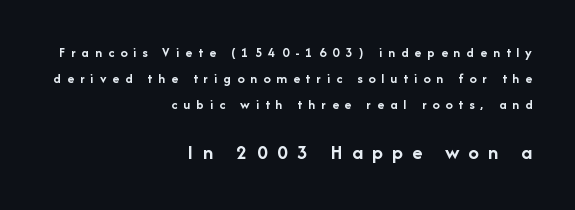
Letters rest on an invisible, unmarked baseline. What weight is shown? A full bold with thick strokes. Is the block centered? No — it sits flush against the right margin. In terms of letterspacing, this is a distinctly airy, spread setting.
